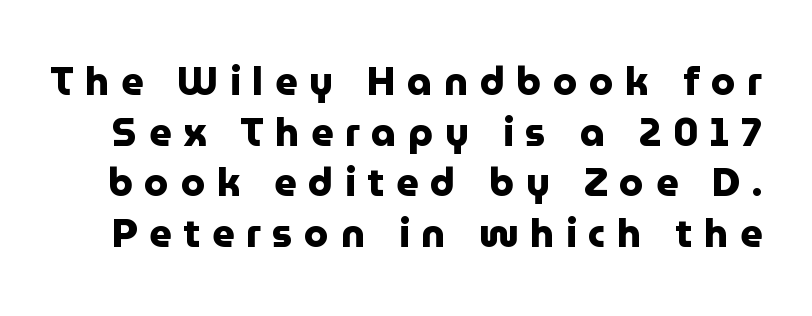
{"serif": "no", "italic": "no", "bold": "yes", "weight": "heavy", "width": "normal", "stroke_contrast": "low", "x_height": "medium", "monospaced": "no", "underline": "no", "line_spacing": "normal", "line_spacing_ratio": 1.3, "letter_spacing": "wide", "letter_spacing_em": 0.3, "glyph_px": 39}
